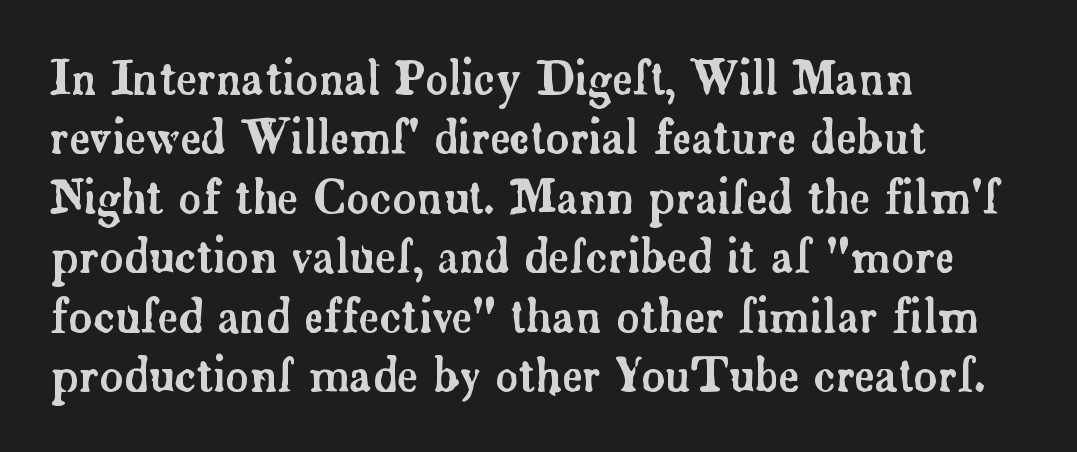
The image shows 45 px serif type, upright; set left-aligned, normal line spacing (1.32x), normal letter spacing, not underlined; low stroke contrast and a small x-height.
